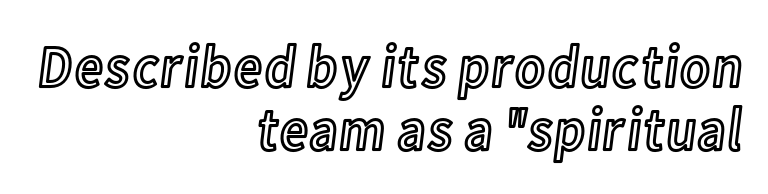
The image shows 61 px condensed type; set right-aligned, tight line spacing (1.04x), normal letter spacing, not underlined; a medium x-height.
